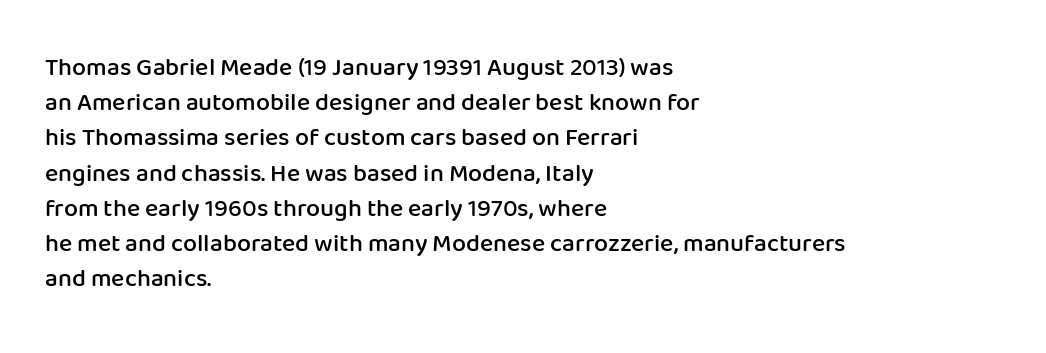
Heft: intermediate — a semibold. No word sits above an underline. Successive baselines arrive at the customary interval. Inter-character spacing is left at the font's built-in metrics. Reading down the block, your eye returns to a fixed left position each line. Italic? Not at all — the glyphs are vertical.
